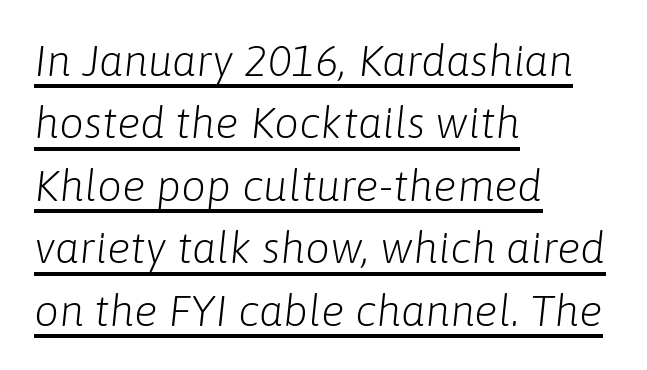
The image shows 44 px light type, italic (leaning right); set left-aligned, normal line spacing (1.42x), normal letter spacing, underlined; low stroke contrast and a medium x-height.
